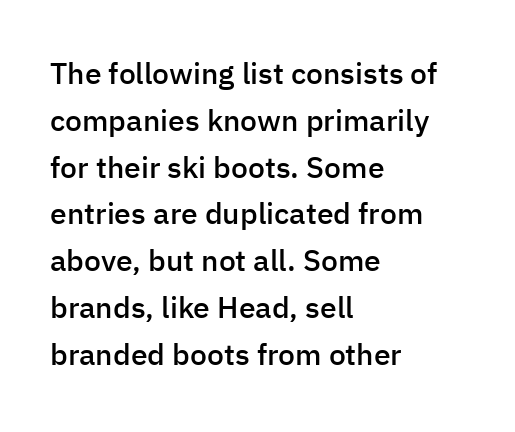
The image shows 30 px semibold sans-serif type, upright; set left-aligned, normal line spacing (1.56x), normal letter spacing, not underlined; low stroke contrast and a medium x-height.
